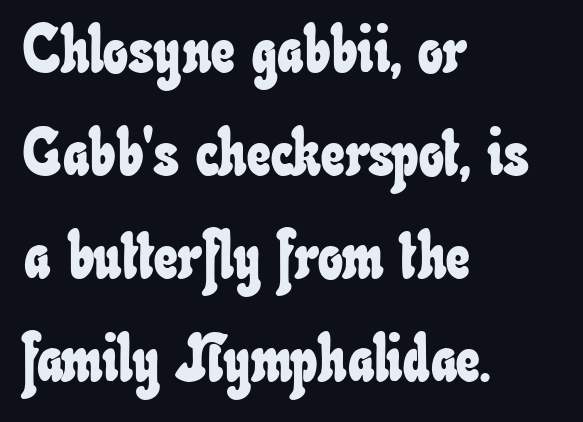
{"width": "condensed", "stroke_contrast": "low", "x_height": "small", "monospaced": "no", "underline": "no", "align": "left", "line_spacing": "normal", "line_spacing_ratio": 1.56, "letter_spacing": "normal", "letter_spacing_em": 0.0, "glyph_px": 66}
